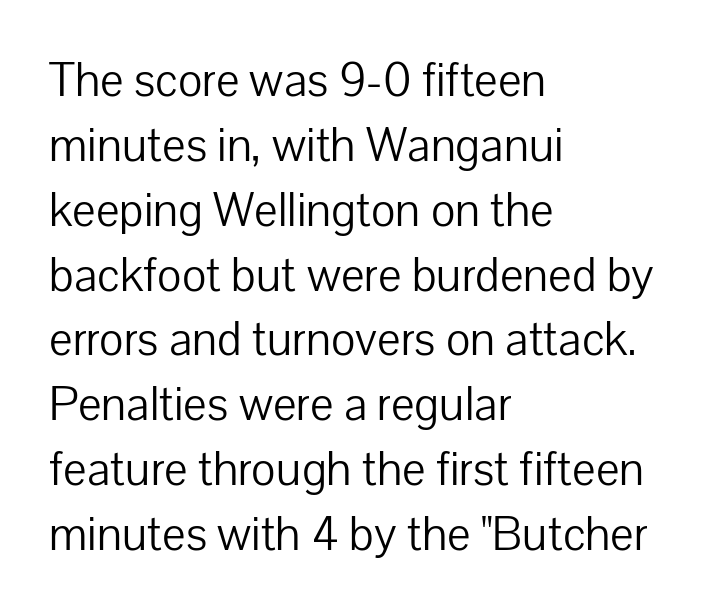
The image shows 47 px light sans-serif type, upright; set left-aligned, normal line spacing (1.38x), normal letter spacing, not underlined; low stroke contrast and a medium x-height.
